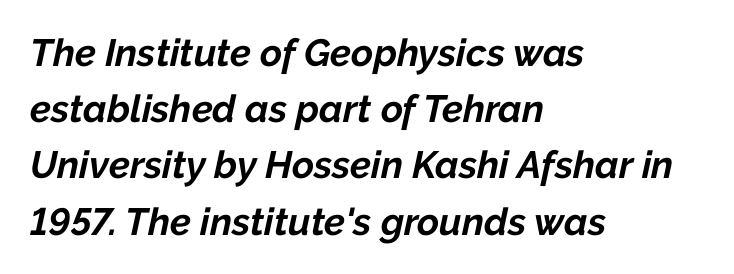
Q: Is the text bold? A: Yes.
Q: Is the text italic (slanted)? A: Yes, it leans right by about 12 degrees.
Q: Is the text underlined? A: No.
Q: How is the paragraph aligned? A: Left-aligned.
Q: Is the spacing between letters normal or unusually wide? A: Normal.
Q: Is the spacing between lines tight, normal or loose? A: Normal.
Q: Width (condensed, normal, or wide)? A: Normal.
Q: Stroke contrast? A: Low.
Q: x-height? A: Medium.
Q: Monospaced? A: No.
